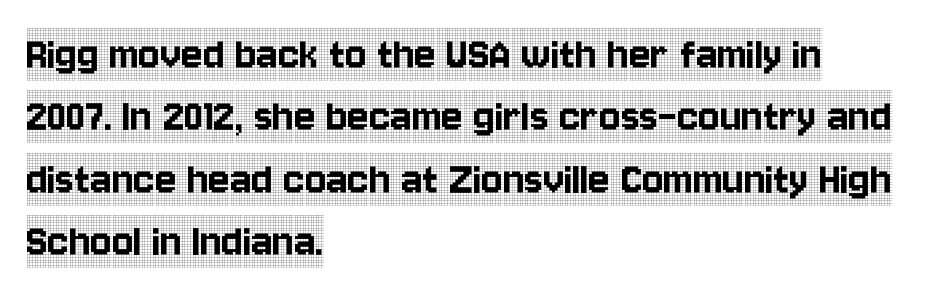
Look at the bottom of the vertical strokes: they flare into serifs here. The rendering uses natural spacing where letterforms have individual widths. If you drew a line through each stem, it would be perfectly vertical. The vertical gap from one line to the next is medium. The rag falls on the right side of this text block.
